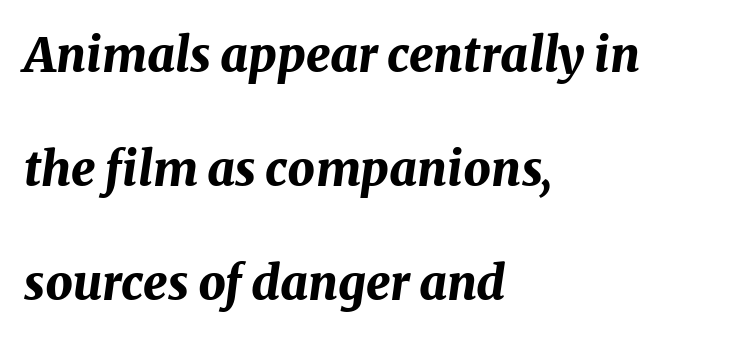
{"italic": "yes", "lean": "right", "slant_degrees": 8, "bold": "yes", "weight": "bold", "width": "normal", "stroke_contrast": "medium", "x_height": "medium", "monospaced": "no", "underline": "no", "align": "left", "line_spacing": "loose", "line_spacing_ratio": 2.38, "letter_spacing": "normal", "letter_spacing_em": 0.0, "glyph_px": 48}
